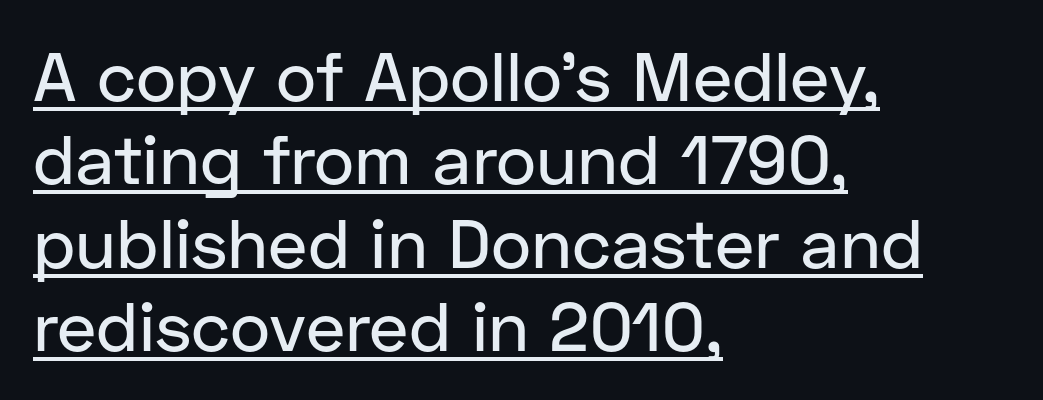
Q: Is the text italic (slanted)? A: No, it is upright.
Q: Is the typeface a serif or a sans-serif typeface? A: Sans-serif.
Q: Is the text underlined? A: Yes.
Q: How is the paragraph aligned? A: Left-aligned.
Q: Is the spacing between letters normal or unusually wide? A: Normal.
Q: Width (condensed, normal, or wide)? A: Normal.
Q: Stroke contrast? A: Low.
Q: x-height? A: Medium.
Q: Monospaced? A: No.
